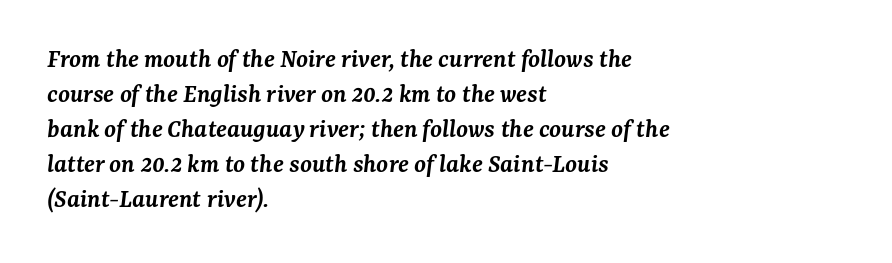
{"italic": "yes", "lean": "right", "slant_degrees": 7, "bold": "semi", "underline": "no", "align": "left", "line_spacing": "normal", "line_spacing_ratio": 1.3, "letter_spacing": "normal", "letter_spacing_em": 0.0, "glyph_px": 27}
